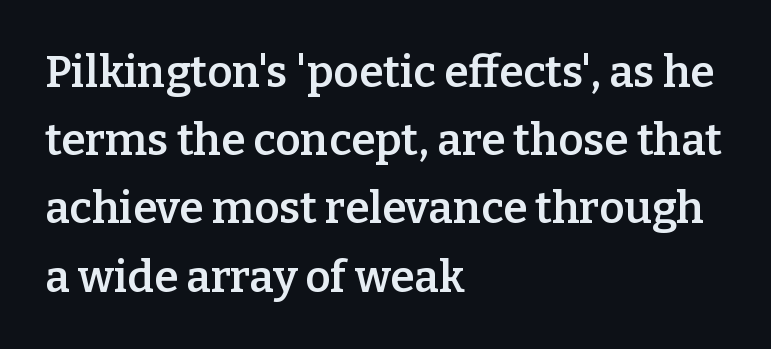
The type is set solid horizontally, with unmodified tracking. Rule under the text: the space is simply empty. Bold? Not quite — semibold, heavier than regular but stopping short. These lines are rendered in a variable-pitch font. The rendering shows small feet on the letterforms — a serif design. Casual observation: everything's shoved over to the left.
